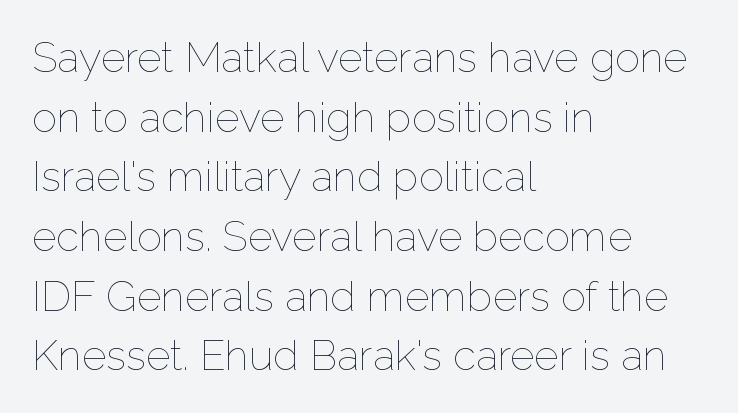
{"italic": "no", "bold": "no", "weight": "thin", "width": "normal", "stroke_contrast": "low", "x_height": "medium", "monospaced": "no", "underline": "no", "align": "left", "line_spacing": "normal", "line_spacing_ratio": 1.42, "letter_spacing": "normal", "letter_spacing_em": 0.0, "glyph_px": 42}
